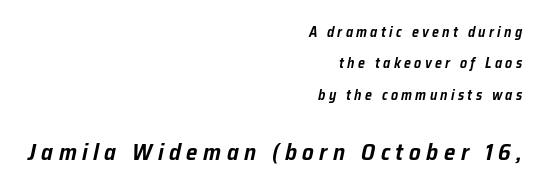
{"italic": "yes", "lean": "right", "slant_degrees": 12, "underline": "no", "align": "right", "line_spacing": "loose", "line_spacing_ratio": 2.24, "letter_spacing": "wide", "letter_spacing_em": 0.24, "larger_block": "second", "size_ratio": 1.64, "glyph_px": 23}
